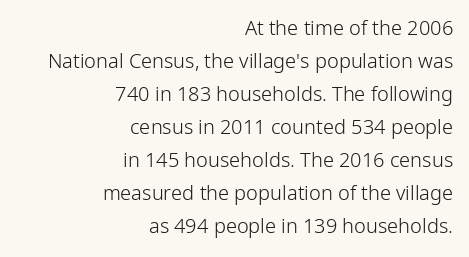
The image shows 20 px text type, upright; set right-aligned, normal line spacing (1.65x), normal letter spacing, not underlined.
